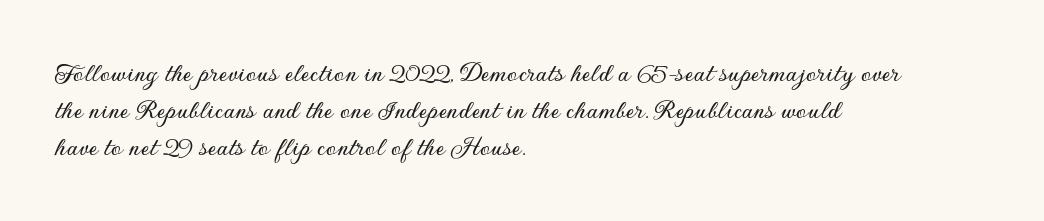
The image shows 29 px sans-serif type; set left-aligned, normal line spacing (1.28x), normal letter spacing, not underlined; low stroke contrast and a small x-height.
